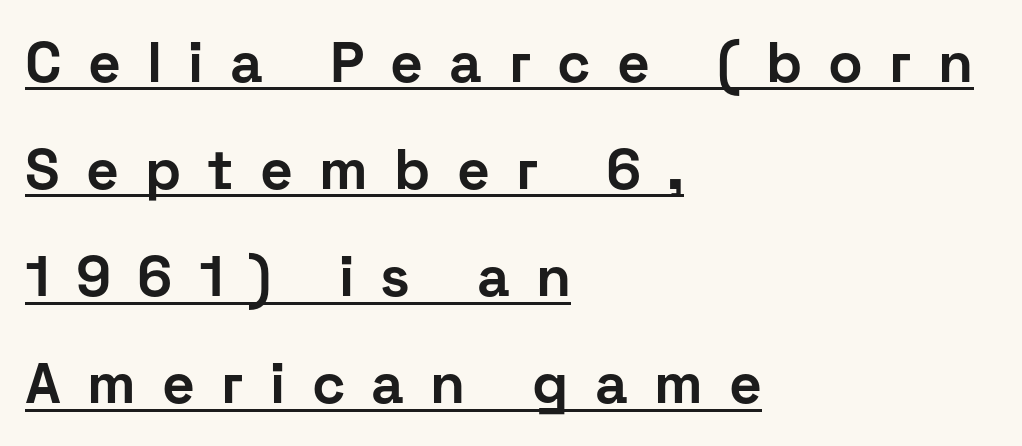
Q: Is the text bold? A: Yes.
Q: Is the text italic (slanted)? A: No, it is upright.
Q: Is the typeface a serif or a sans-serif typeface? A: Sans-serif.
Q: Is the text underlined? A: Yes.
Q: How is the paragraph aligned? A: Left-aligned.
Q: Is the spacing between letters normal or unusually wide? A: Unusually wide.
Q: Width (condensed, normal, or wide)? A: Normal.
Q: Stroke contrast? A: Low.
Q: x-height? A: Medium.
Q: Monospaced? A: No.
